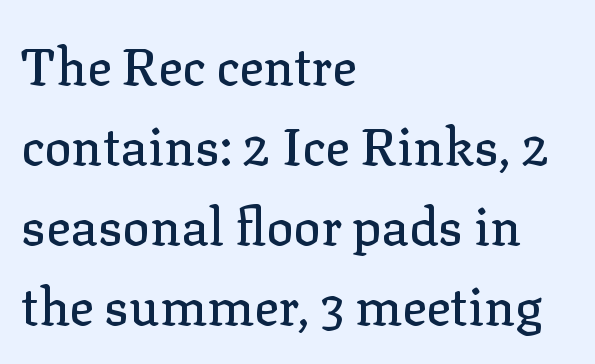
Each letter keeps its own natural width here, so spacing adapts to shape. The lines sit at an ordinary, default distance from one another. Each word holds together tightly as a unit, with standard inter-letter gaps. Casual observation: everything's shoved over to the left. The lettering holds an erect, upright posture throughout. This sample uses a serif face.
